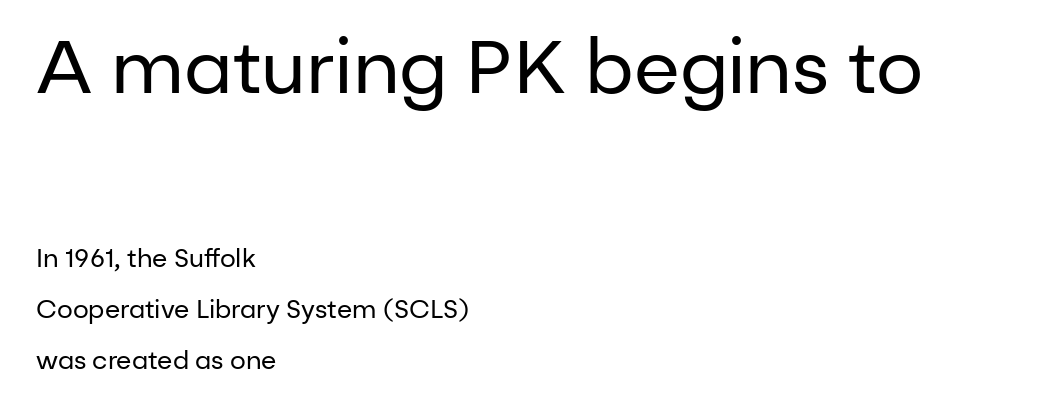
Q: Is the text bold? A: No.
Q: Is the text italic (slanted)? A: No, it is upright.
Q: Is the typeface a serif or a sans-serif typeface? A: Sans-serif.
Q: Is the text underlined? A: No.
Q: How is the paragraph aligned? A: Left-aligned.
Q: Is the spacing between letters normal or unusually wide? A: Normal.
Q: Is the spacing between lines tight, normal or loose? A: Loose.
Q: Which block of text is set in a larger size, the first (top) or the second (bottom)? A: The first (top) one.
Q: Width (condensed, normal, or wide)? A: Normal.
Q: Stroke contrast? A: Low.
Q: x-height? A: Medium.
Q: Monospaced? A: No.
